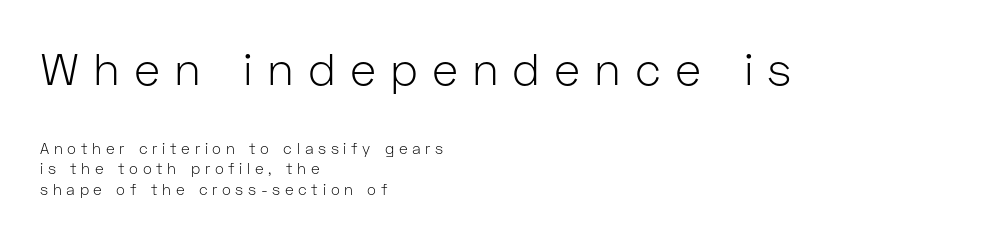
The cut favours lightness, reaching ordinary text weight at its darkest. If you drew a line through each stem, it would be perfectly vertical. What kind of face is this? One without serifs — a sans. These lines are rendered in a variable-pitch font.
